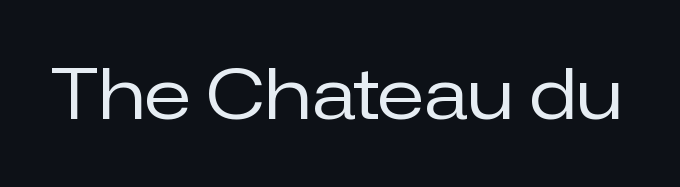
Vertical stems look standard width or narrower in stroke. The glyphs are unaccompanied by any horizontal stroke below them. Unlike italic type, these characters show no tilt at all. Honestly, the letter spacing is just normal — you wouldn't notice it. Varying glyph widths throughout — classic text-font behaviour.
